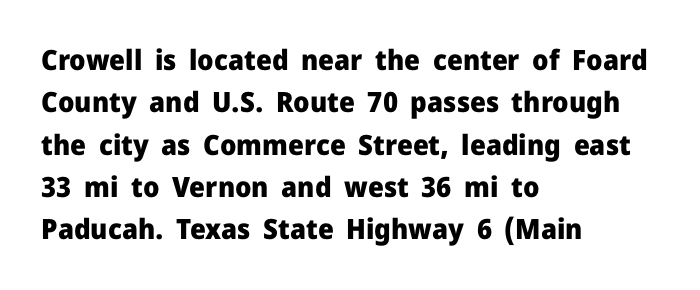
The image shows 28 px heavy sans-serif type, upright; set left-aligned, normal line spacing (1.51x), normal letter spacing, not underlined; low stroke contrast and a medium x-height.
